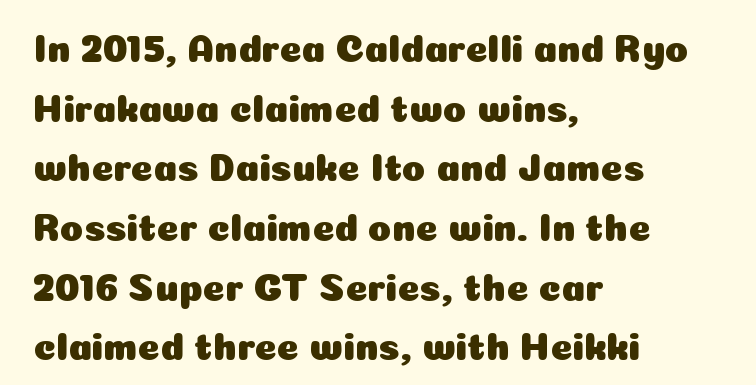
Upright lettering throughout. Line beginnings align vertically; line endings do not. Regarding serifs, this sample does without them. Spacing verdict: proportional, widths tailored to each character. Underline: absent. Words appear dense and cohesive because spacing is normal.
